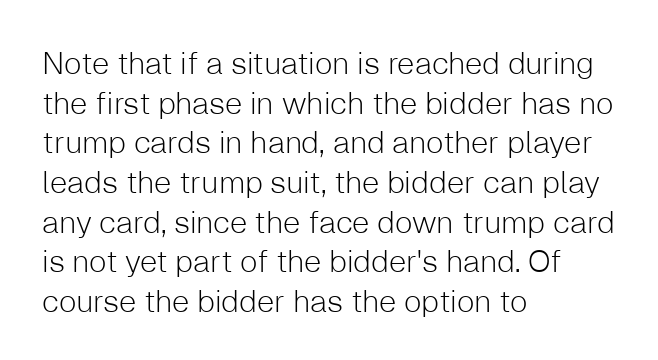
{"serif": "no", "italic": "no", "bold": "no", "weight": "light", "width": "normal", "stroke_contrast": "low", "x_height": "medium", "monospaced": "no", "underline": "no", "align": "left", "line_spacing": "normal", "line_spacing_ratio": 1.28, "letter_spacing": "normal", "letter_spacing_em": 0.0, "glyph_px": 31}
